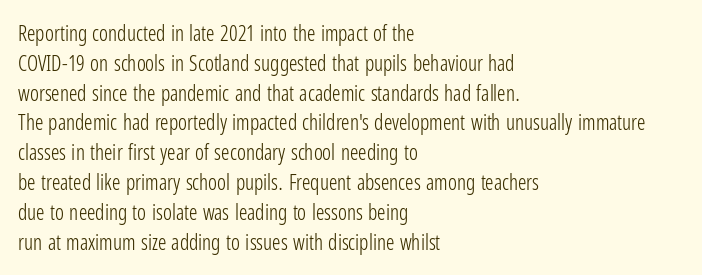
Quick note: interline space is typical. Nothing unusual about the tracking: characters are spaced as the font intends. Unmarked baselines from the first word to the last. No italicization has been applied; the sample stays upright.
